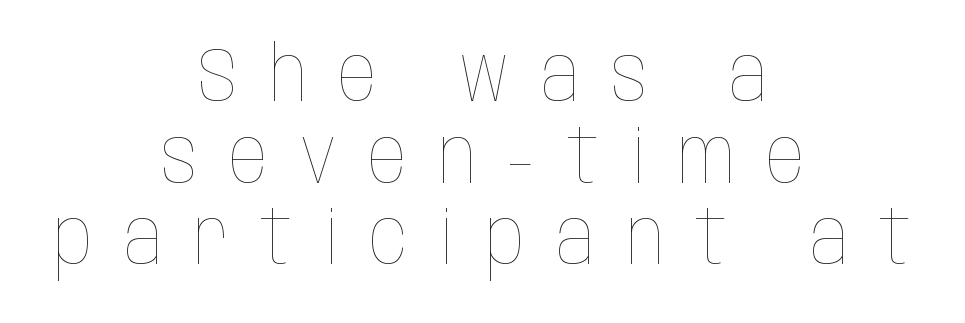
Q: Is the text bold? A: No.
Q: Is the text italic (slanted)? A: No, it is upright.
Q: Is the text underlined? A: No.
Q: How is the paragraph aligned? A: Centered.
Q: Is the spacing between letters normal or unusually wide? A: Unusually wide.
Q: Is the spacing between lines tight, normal or loose? A: Tight.
Q: Width (condensed, normal, or wide)? A: Condensed.
Q: Stroke contrast? A: Low.
Q: x-height? A: Large.
Q: Monospaced? A: No.
